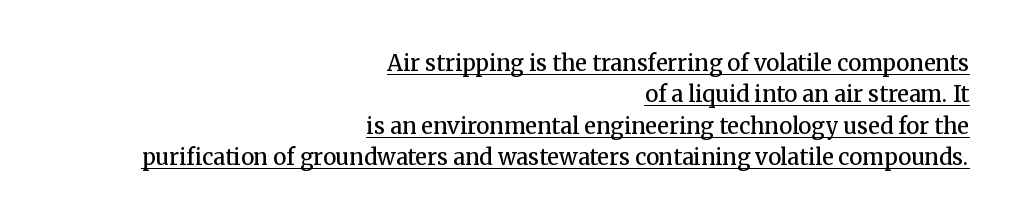
It's the straight-up-and-down kind of type. You could call the tracking neutral — neither tight nor loose. This is moderately heavy type, rendered in semibold. Is there much room between lines? A standard amount, neither cramped nor airy. Visually the block forms a straight wall on the right and a jagged coastline on the left.
